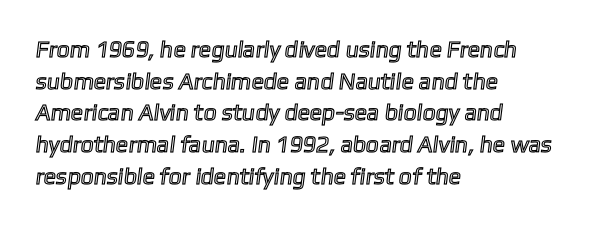
Q: Is the text underlined? A: No.
Q: How is the paragraph aligned? A: Left-aligned.
Q: Is the spacing between letters normal or unusually wide? A: Normal.
Q: Is the spacing between lines tight, normal or loose? A: Normal.
